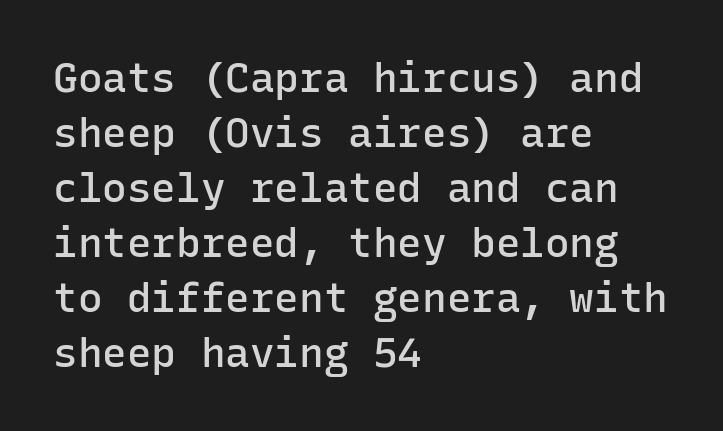
Q: Is the text bold? A: Semi-bold.
Q: Is the text italic (slanted)? A: No, it is upright.
Q: Is the typeface a serif or a sans-serif typeface? A: Sans-serif.
Q: Is the text underlined? A: No.
Q: How is the paragraph aligned? A: Left-aligned.
Q: Is the spacing between letters normal or unusually wide? A: Normal.
Q: Is the spacing between lines tight, normal or loose? A: Normal.
Q: Width (condensed, normal, or wide)? A: Normal.
Q: Stroke contrast? A: Low.
Q: x-height? A: Medium.
Q: Monospaced? A: Yes.
